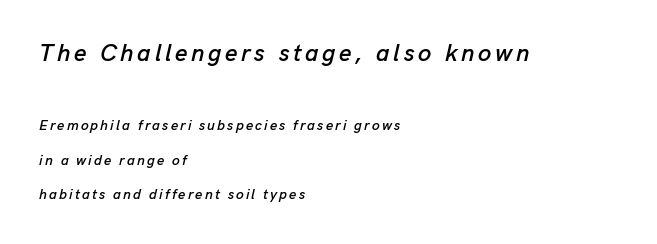
Looking at the ascenders, they clearly lean. No word sits above an underline. Which margin do the lines hug? The left one — the right edge is uneven. Size hierarchy here favors the leading block over the trailing one.
